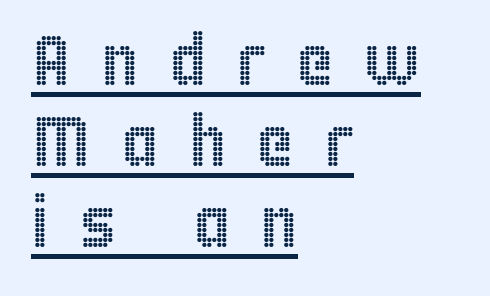
The image shows 71 px condensed type, upright; set left-aligned, tight line spacing (1.14x), unusually wide letter spacing (+0.42 em), underlined; a large x-height.
